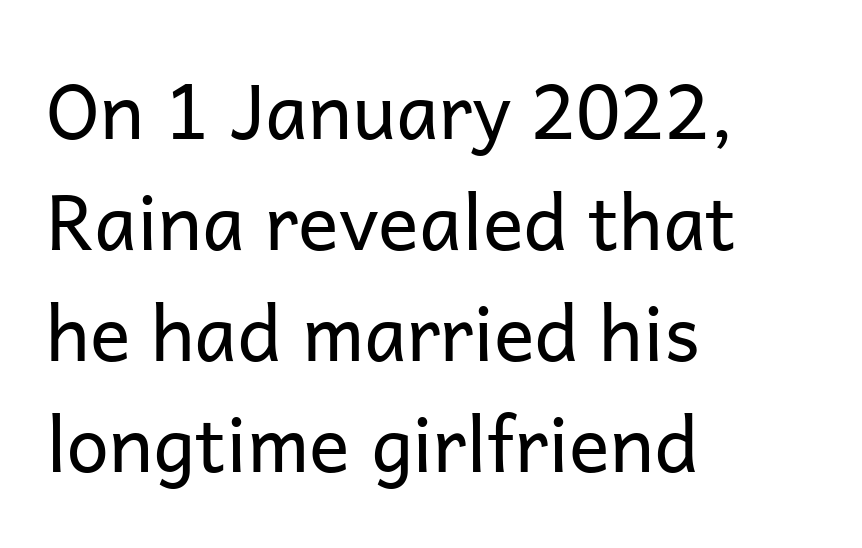
{"serif": "no", "italic": "no", "bold": "no", "weight": "regular", "width": "normal", "stroke_contrast": "low", "x_height": "medium", "monospaced": "no", "underline": "no", "align": "left", "line_spacing": "normal", "line_spacing_ratio": 1.46, "letter_spacing": "normal", "letter_spacing_em": 0.0, "glyph_px": 76}
